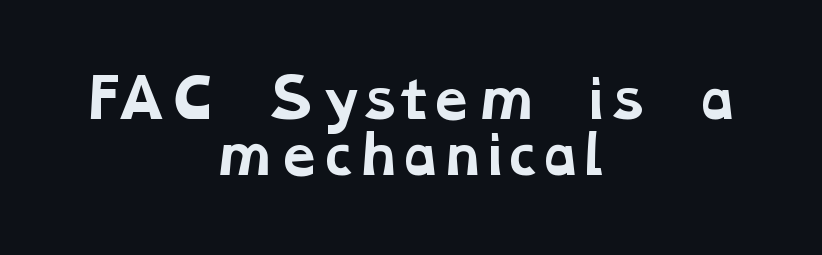
The image shows 52 px bold, wide serif type; set centered, tight line spacing (1.08x), normal letter spacing, not underlined; low stroke contrast and a medium x-height.
